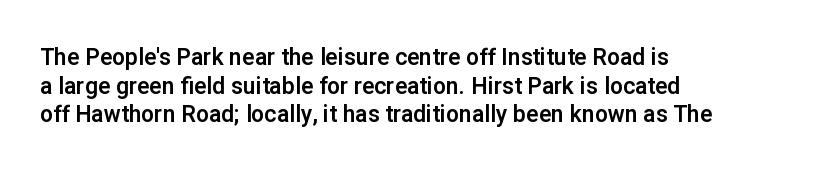
Quick note: not italic, upright. The letters sit at their default tracking, neither squeezed nor spread. The space between consecutive lines is moderate. This sample is left-justified, so line endings fall wherever the words run out. The string is rendered with underlining switched off.
